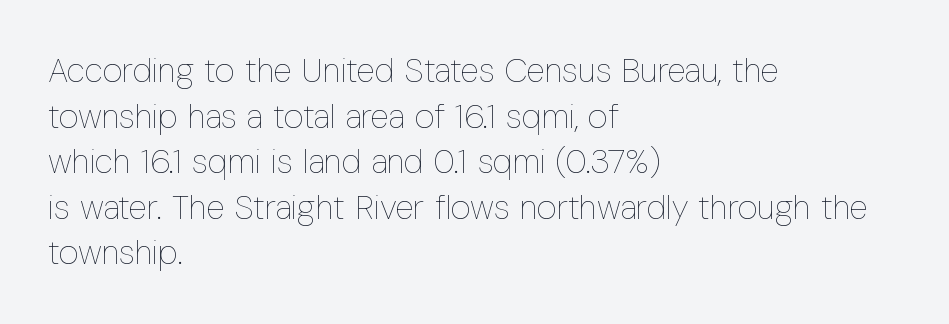
The image shows 34 px thin, condensed type, upright; set left-aligned, normal line spacing (1.34x), normal letter spacing, not underlined; low stroke contrast and a medium x-height.
